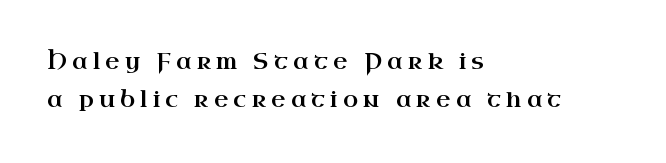
Q: Is the text italic (slanted)? A: No, it is upright.
Q: Is the text underlined? A: No.
Q: How is the paragraph aligned? A: Left-aligned.
Q: Is the spacing between letters normal or unusually wide? A: Unusually wide.
